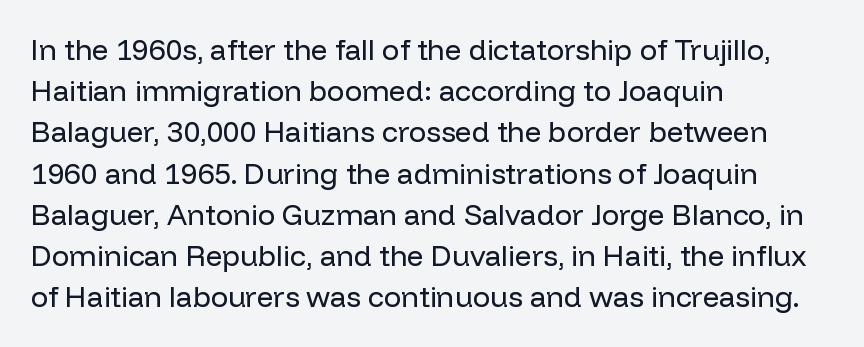
Q: Is the text bold? A: No.
Q: Is the text italic (slanted)? A: No, it is upright.
Q: Is the typeface a serif or a sans-serif typeface? A: Sans-serif.
Q: Is the text underlined? A: No.
Q: How is the paragraph aligned? A: Left-aligned.
Q: Is the spacing between letters normal or unusually wide? A: Normal.
Q: Is the spacing between lines tight, normal or loose? A: Normal.
Q: Width (condensed, normal, or wide)? A: Normal.
Q: Stroke contrast? A: Low.
Q: x-height? A: Medium.
Q: Monospaced? A: No.
